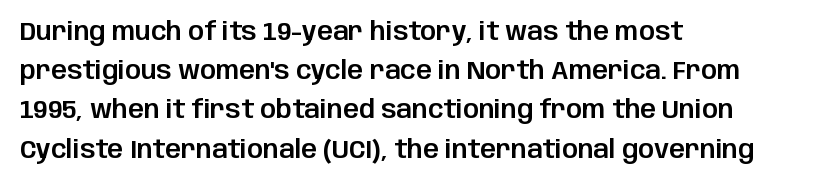
Q: Is the text italic (slanted)? A: No, it is upright.
Q: Is the text underlined? A: No.
Q: How is the paragraph aligned? A: Left-aligned.
Q: Is the spacing between letters normal or unusually wide? A: Normal.
Q: Is the spacing between lines tight, normal or loose? A: Normal.
